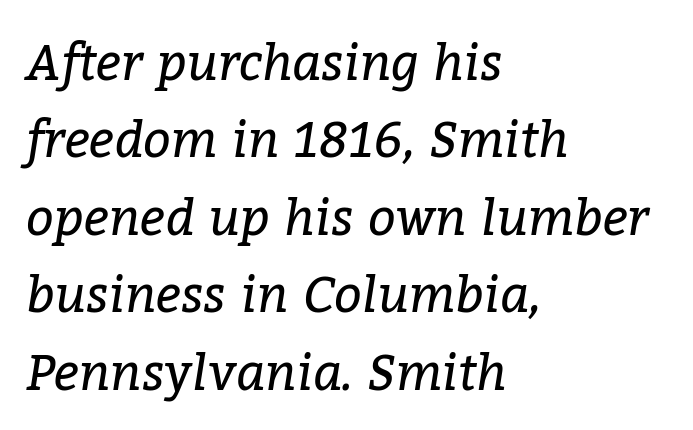
Q: Is the text bold? A: No.
Q: Is the text italic (slanted)? A: Yes, it leans right by about 9 degrees.
Q: Is the typeface a serif or a sans-serif typeface? A: Serif.
Q: Is the text underlined? A: No.
Q: How is the paragraph aligned? A: Left-aligned.
Q: Is the spacing between letters normal or unusually wide? A: Normal.
Q: Is the spacing between lines tight, normal or loose? A: Normal.
Q: Width (condensed, normal, or wide)? A: Normal.
Q: Stroke contrast? A: Low.
Q: x-height? A: Medium.
Q: Monospaced? A: No.
